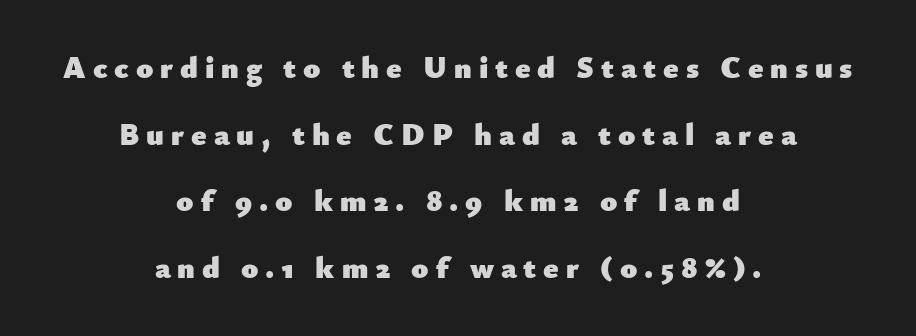
Interline gaps are noticeably wide in this sample. Lines of text with bare space underneath. Grotesque or geometric, the face here clearly has no serifs. These lines are rendered in a variable-pitch font. Caption: expanded tracking, letters set apart. Emphasis by weight is at full strength: bold.
